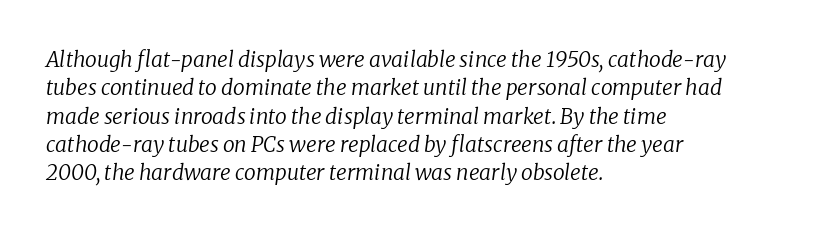
Letters have the restrained weight of plain body copy at most. In terms of leading, this rendering sits right in the middle. Here the glyphs are tracked normally, forming tight word shapes. Emphasis-style slanted type is in use. Only glyphs here, with clear space below each row.
